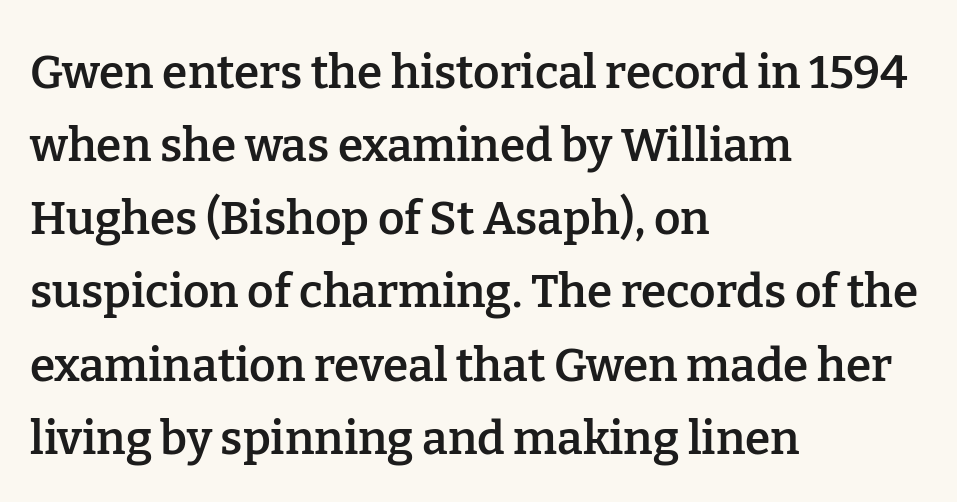
The image shows 46 px semibold serif type, upright; set left-aligned, normal line spacing (1.59x), normal letter spacing, not underlined; low stroke contrast and a medium x-height.
